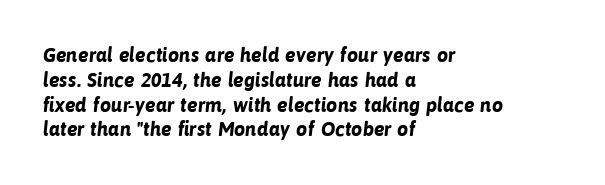
Caption: standard tracking, unaltered. Descenders hang freely into open space. Caption: multi-line text, flush left, ragged right. Chunky letters — that's bold for sure.
